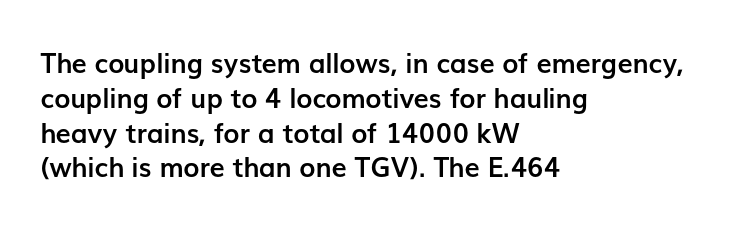
The words here are not underlined. Style check: upright. Typesetter's note: full bold, strokes at maximum text heaviness. Left-aligned paragraph, ragged on the right. One glance says typical: line gaps are just what's usual. Look at the tracking — it's just the regular setting, nothing added.
